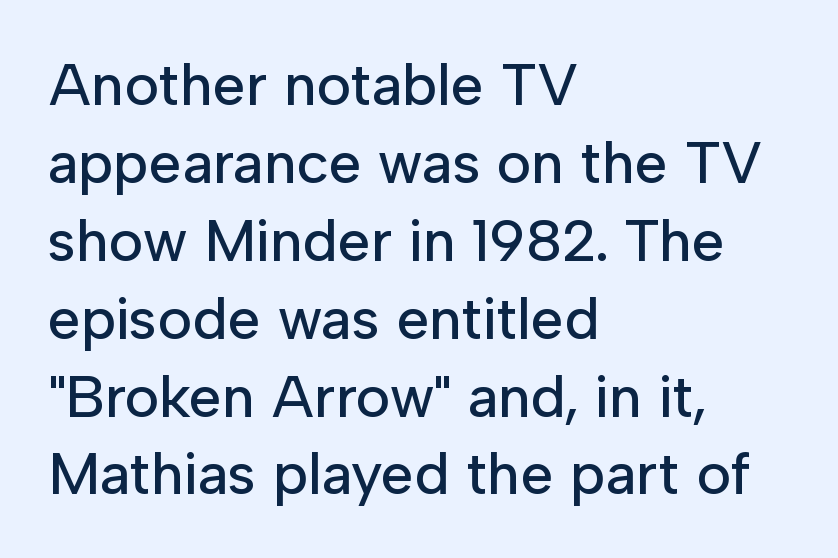
The image shows 59 px sans-serif type, upright; set left-aligned, normal line spacing (1.32x), normal letter spacing, not underlined; low stroke contrast and a medium x-height.
